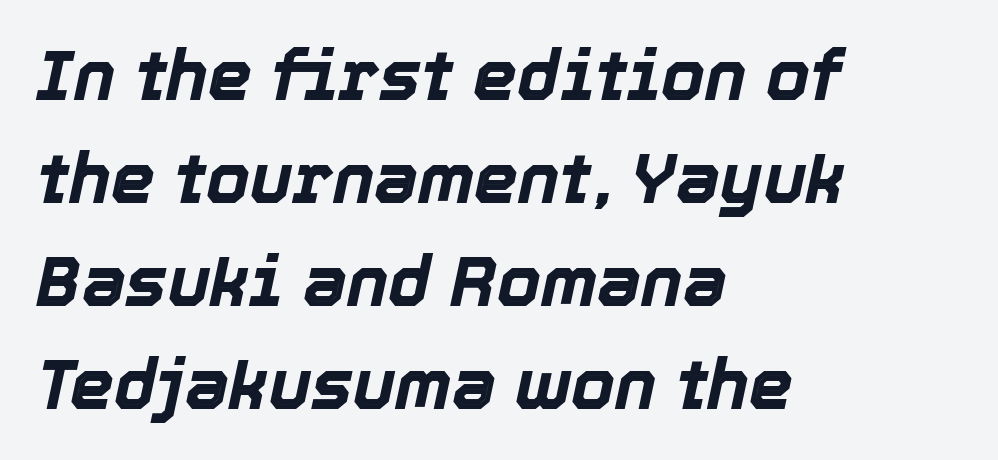
Caption: standard tracking, unaltered. Underlining? Definitely not there. If you measured baseline to baseline, you'd find a middling distance. The paragraph has a hard left edge and a soft right edge.
